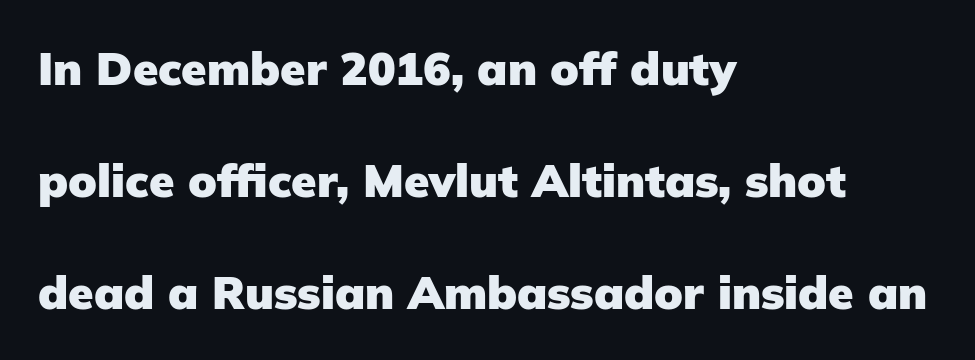
Plain, unruled lines of type. I'd call this a sans setting — the letters go barefoot. The face used here is rendered with its standard letterfit. Chunky letters — that's bold for sure.
